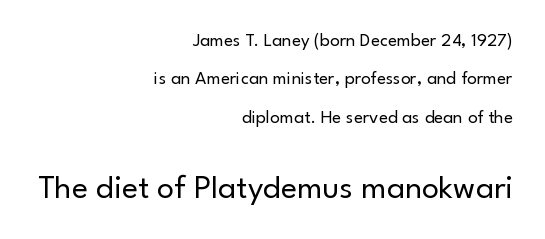
Stroke thickness stays within the range of a standard reading face or lighter. Posture: vertical. Nobody drew a line under any word here. Rows of type keep a wide berth in the vertical direction. Spacing verdict: proportional, widths tailored to each character.
